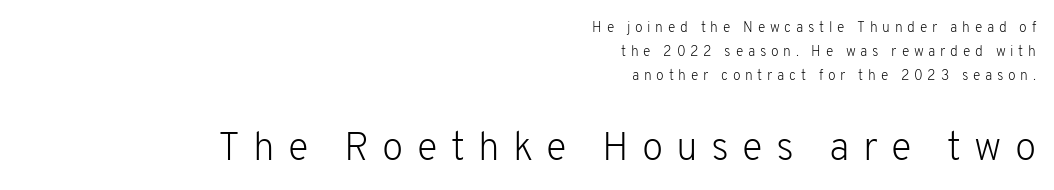
Stroke terminals: plain, sans-serif. One-word summary of the alignment: right. The letters in the lower block stand taller than those in the block above. Tracking value appears strongly positive — letters spread wide. Quick note: interline space is typical.
